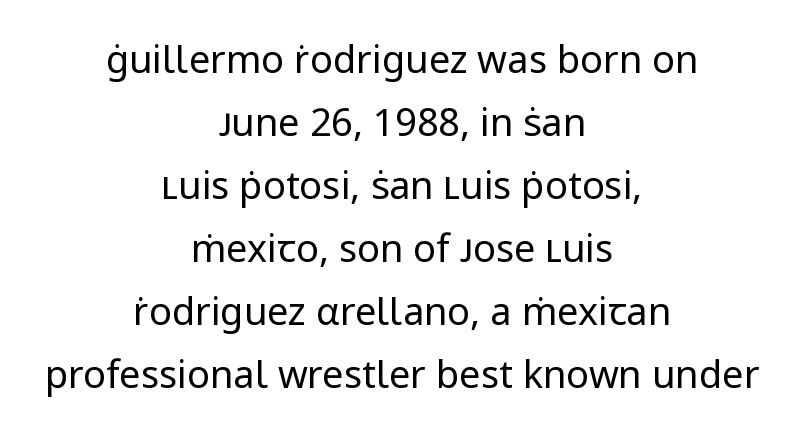
A roman cut, with each character standing at attention. Heft: none added — not bold. Descender tails drop into unmarked territory. Are there feet on the stems? There aren't — it's a sans. The designer left line spacing at the default. Each line is balanced around a shared central axis.
